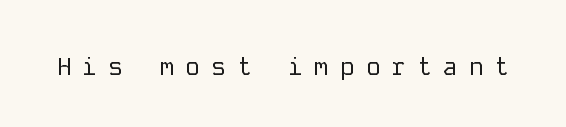
The type sits square on the baseline with zero lean. Letter spacing: wide. Letters have the restrained weight of plain body copy at most. Rule under the text: the space is simply empty.
